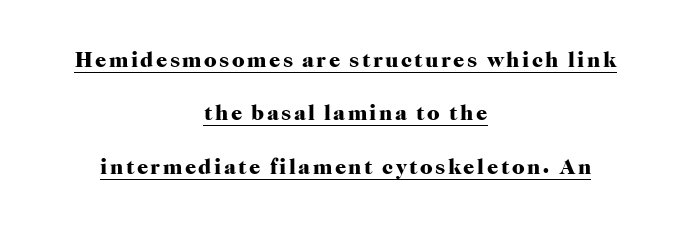
Q: Is the text bold? A: Yes.
Q: Is the text italic (slanted)? A: No, it is upright.
Q: Is the text underlined? A: Yes.
Q: How is the paragraph aligned? A: Centered.
Q: Is the spacing between lines tight, normal or loose? A: Loose.
